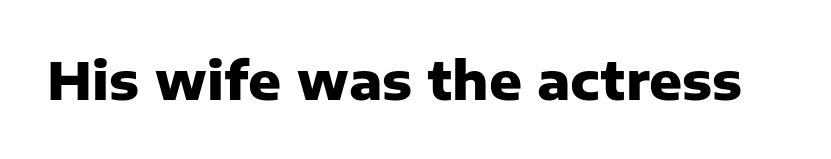
{"serif": "no", "italic": "no", "bold": "yes", "weight": "heavy", "width": "normal", "stroke_contrast": "low", "x_height": "medium", "monospaced": "no", "underline": "no", "letter_spacing": "normal", "letter_spacing_em": 0.0, "glyph_px": 51}
